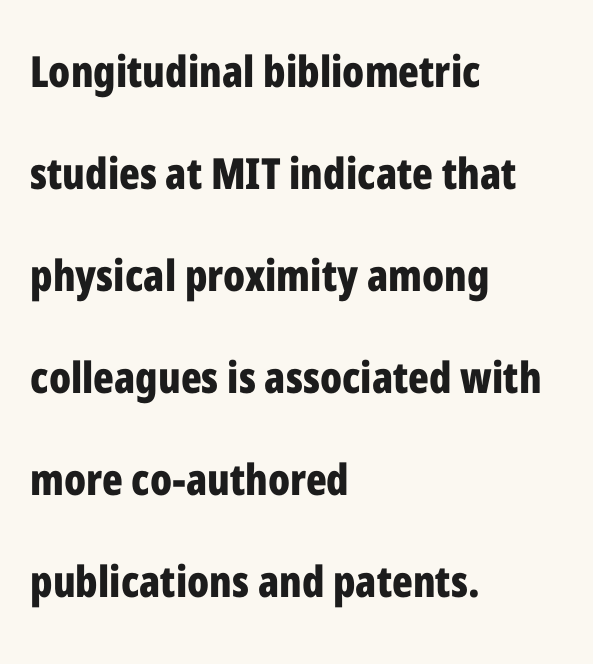
Proportional: the letters do not fall into vertical columns. Between one letter and the next there's only the usual sliver of space. These lines are composed in type without serifs. Left-aligned paragraph, ragged on the right. No word sits above an underline.
